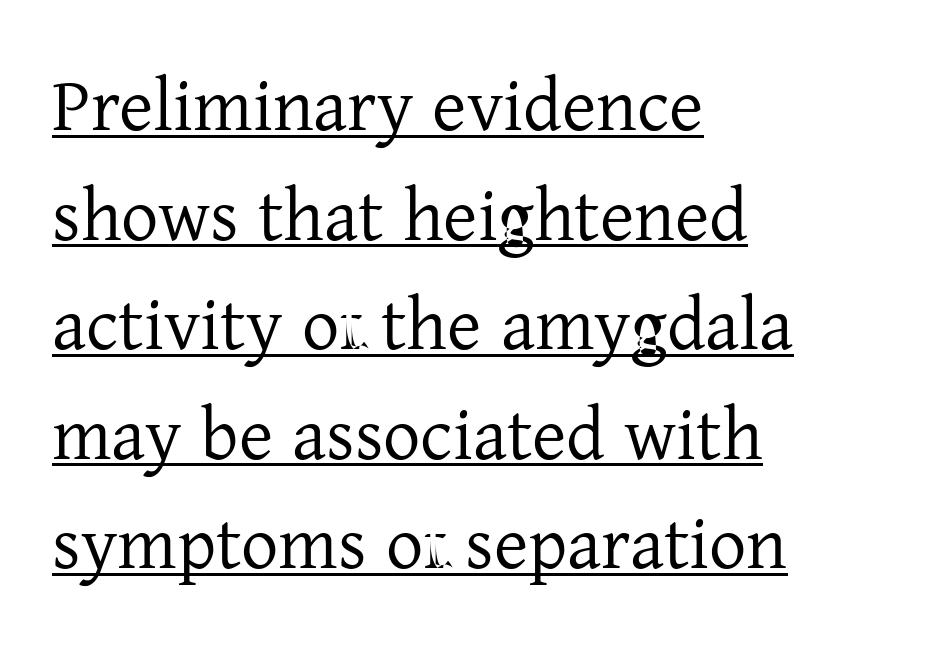
Q: Is the text bold? A: No.
Q: Is the text italic (slanted)? A: No, it is upright.
Q: Is the typeface a serif or a sans-serif typeface? A: Serif.
Q: Is the text underlined? A: Yes.
Q: How is the paragraph aligned? A: Left-aligned.
Q: Is the spacing between letters normal or unusually wide? A: Normal.
Q: Is the spacing between lines tight, normal or loose? A: Normal.
Q: Width (condensed, normal, or wide)? A: Normal.
Q: Stroke contrast? A: Low.
Q: x-height? A: Medium.
Q: Monospaced? A: No.
